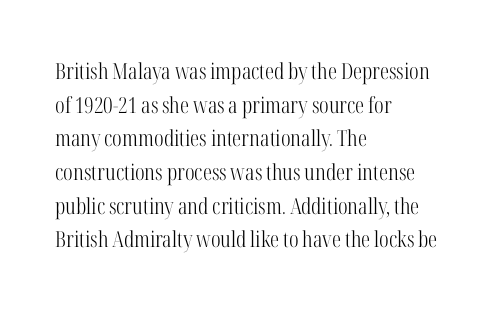
Unbolded letterforms with no extra heft. The letterforms sit shoulder to shoulder at normal distance. Line spacing here is normal. Glance below the letters and you will spot only blank space. Visually the block forms a straight wall on the left and a jagged coastline on the right.
